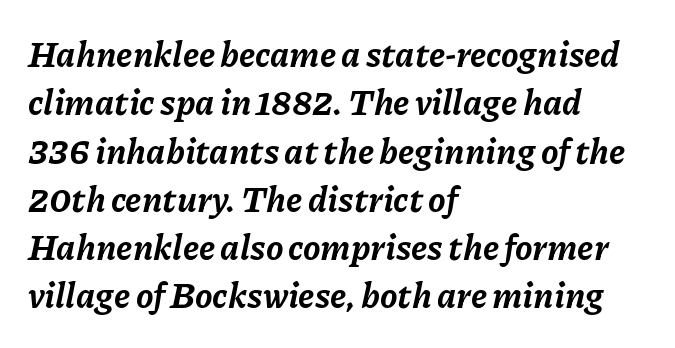
{"italic": "yes", "lean": "right", "slant_degrees": 11, "bold": "yes", "weight": "bold", "width": "normal", "stroke_contrast": "low", "x_height": "medium", "monospaced": "no", "underline": "no", "align": "left", "line_spacing": "normal", "line_spacing_ratio": 1.38, "letter_spacing": "normal", "letter_spacing_em": 0.0, "glyph_px": 35}
